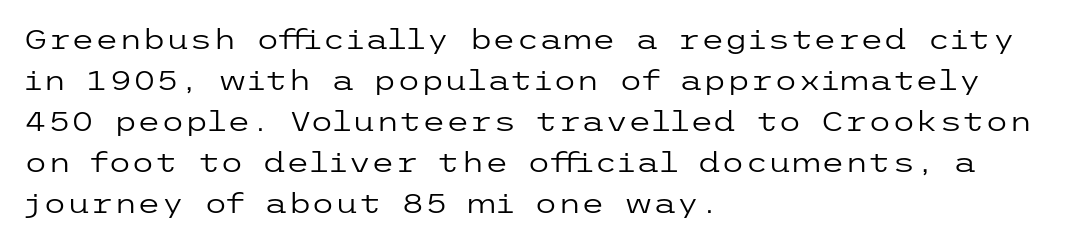
On a weight scale, this lands at 450 or below. The passage shown has conventional tracking throughout. A normal amount of white space separates one row of letters from the next. The rag falls on the right side of this text block.
